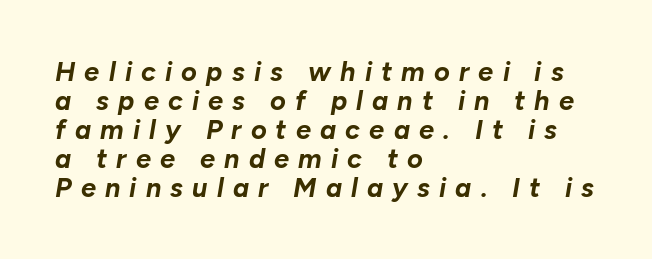
{"italic": "yes", "lean": "right", "slant_degrees": 10, "bold": "yes", "underline": "no", "align": "left", "line_spacing": "tight", "line_spacing_ratio": 1.07, "letter_spacing": "wide", "letter_spacing_em": 0.34, "glyph_px": 27}
